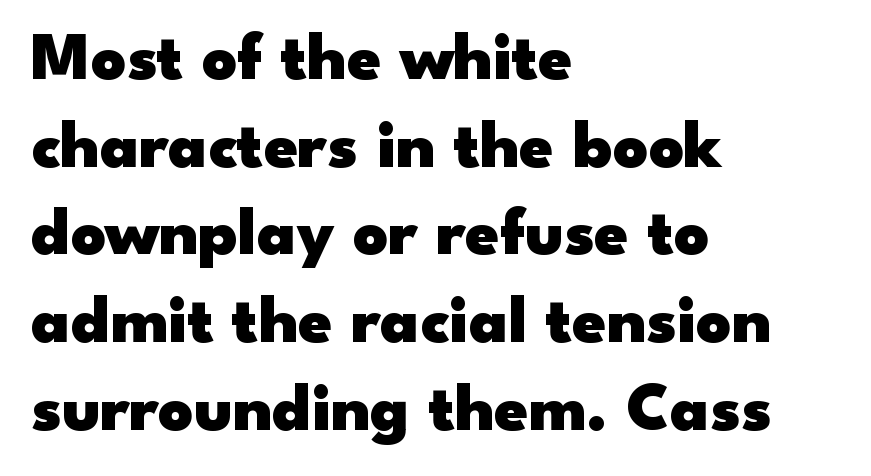
The image shows 68 px heavy, wide sans-serif type, upright; set left-aligned, normal line spacing (1.29x), normal letter spacing, not underlined; low stroke contrast and a small x-height.
